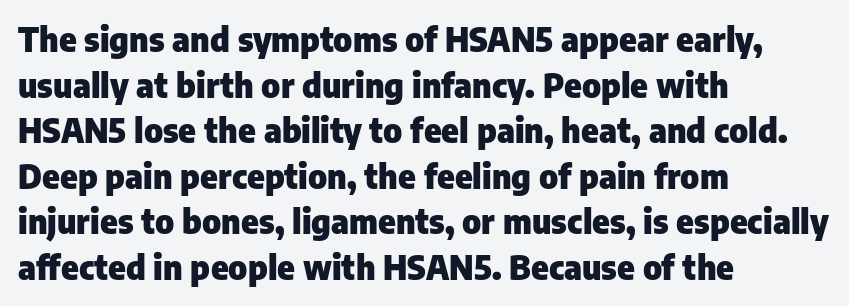
Compared with typical paragraphs, the rows here are spaced about the same. As a designer I'd log this as weight 700, bold. The face used here is rendered with its standard letterfit. Varying glyph widths throughout — classic text-font behaviour. A bare baseline throughout the passage. Unlike a traditional serif, this face leaves its strokes unadorned.
